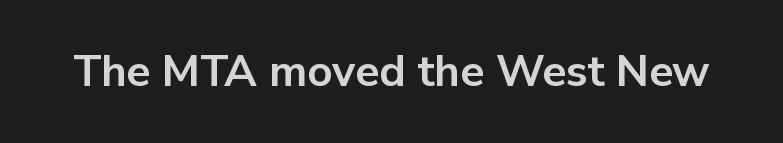
{"serif": "no", "italic": "no", "bold": "yes", "weight": "bold", "width": "normal", "stroke_contrast": "low", "x_height": "medium", "monospaced": "no", "underline": "no", "letter_spacing": "normal", "letter_spacing_em": 0.0, "glyph_px": 44}
